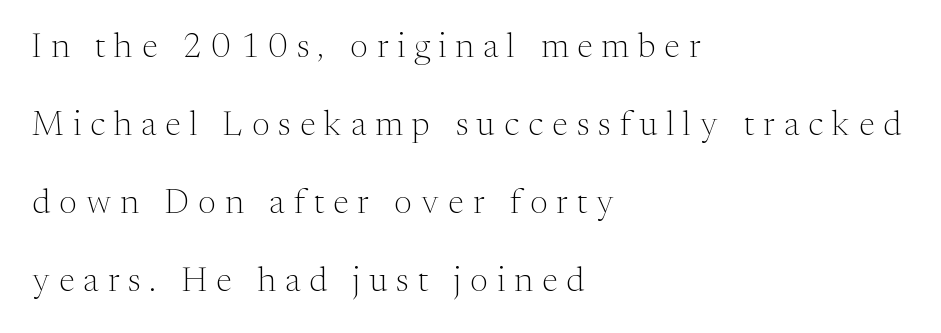
{"serif": "yes", "italic": "no", "bold": "no", "weight": "light", "width": "normal", "stroke_contrast": "medium", "x_height": "medium", "monospaced": "no", "underline": "no", "align": "left", "line_spacing": "loose", "line_spacing_ratio": 2.29, "letter_spacing": "wide", "letter_spacing_em": 0.27, "glyph_px": 34}
